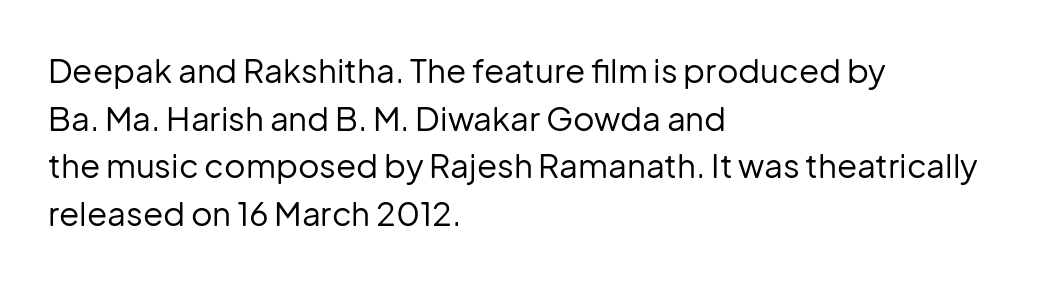
Examine the stroke ends and you'll find no serifs. You could call the tracking neutral — neither tight nor loose. Looks like regular typesetting: each glyph gets only the width it needs. The strokes carry an ordinary text weight at most. The lettering holds an erect, upright posture throughout. In terms of leading, this rendering sits right in the middle.
